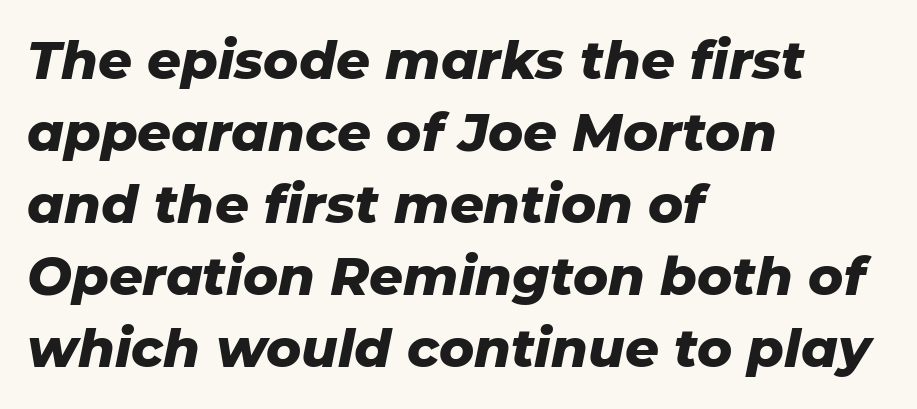
A dark, heavy texture on the line: the type is bold. Type without underlining. Vertical spacing — default. The axis of the letterforms is tilted away from vertical.
